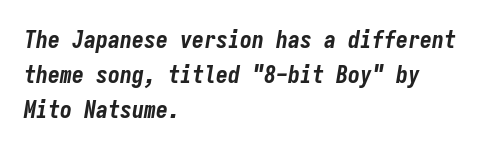
Q: Is the text bold? A: Yes.
Q: Is the text italic (slanted)? A: Yes, it leans right by about 9 degrees.
Q: Is the text underlined? A: No.
Q: How is the paragraph aligned? A: Left-aligned.
Q: Is the spacing between letters normal or unusually wide? A: Normal.
Q: Is the spacing between lines tight, normal or loose? A: Normal.
